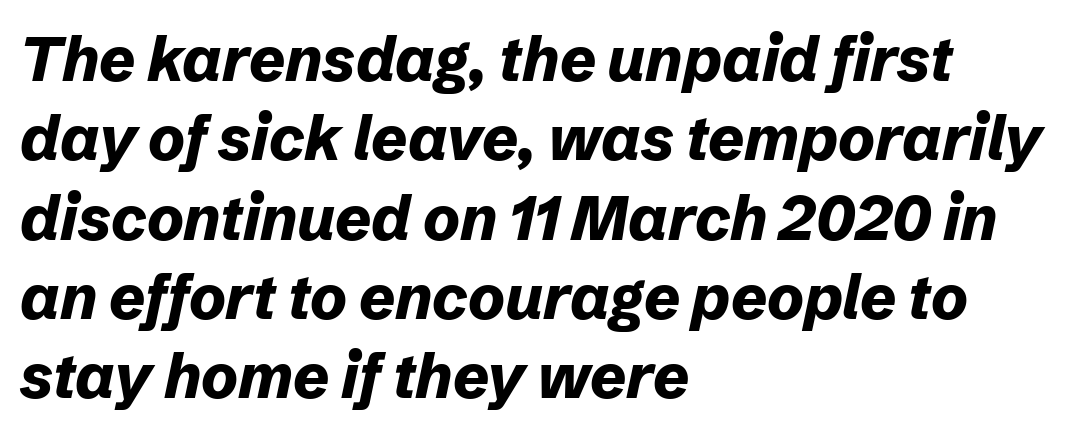
Heft: maximum for text — a bold. Here the designer chose a conventional face with non-uniform glyph widths. Vertically, the passage feels balanced, rows spaced as you'd expect. This sample uses plain, unmodified letter spacing. Descender tails drop into unmarked territory. Yep, that's italic — everything's leaning.
